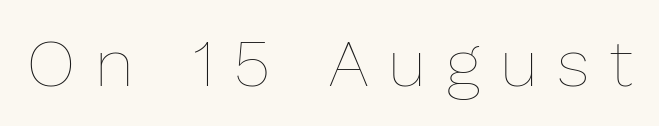
Q: Is the text bold? A: No.
Q: Is the text italic (slanted)? A: No, it is upright.
Q: Is the text underlined? A: No.
Q: Is the spacing between letters normal or unusually wide? A: Unusually wide.
Q: Width (condensed, normal, or wide)? A: Normal.
Q: Stroke contrast? A: Low.
Q: x-height? A: Medium.
Q: Monospaced? A: No.
